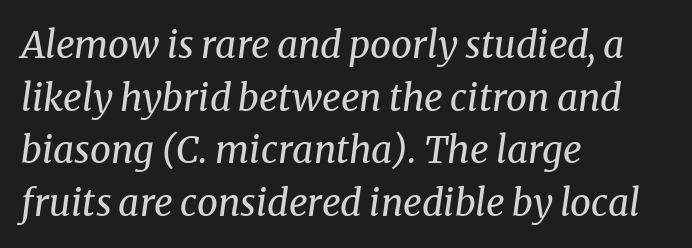
The image shows 37 px regular-weight serif type, italic (leaning right); set left-aligned, normal line spacing (1.42x), normal letter spacing, not underlined; medium stroke contrast and a medium x-height.
